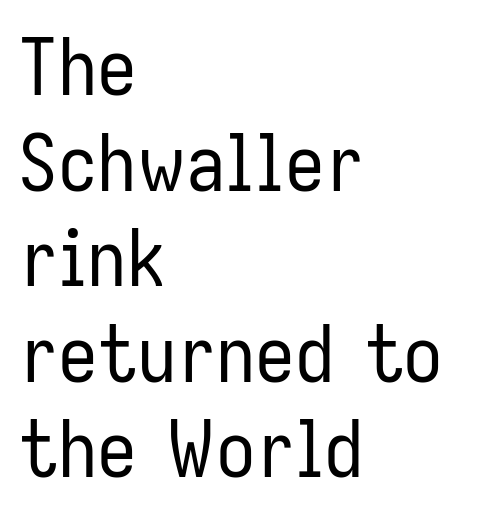
Caption: face not bold, strokes unweighted. Typeset ragged right — the left edge is the straight one. Default kerning and tracking; the words read as compact shapes. Letterform terminals end flat and unadorned throughout the passage. The letters stand straight up with perfectly vertical stems. Lines of text with bare space underneath.
